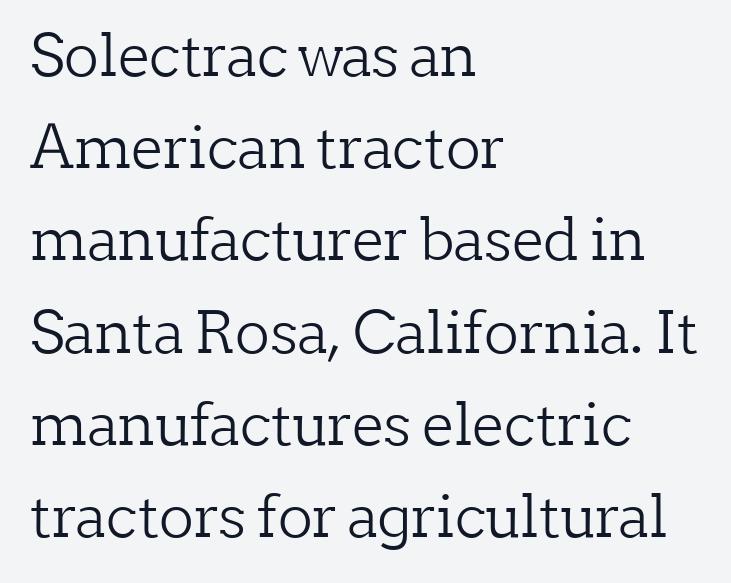
{"serif": "yes", "italic": "no", "bold": "no", "weight": "light", "width": "normal", "stroke_contrast": "low", "x_height": "medium", "monospaced": "no", "underline": "no", "align": "left", "line_spacing": "normal", "line_spacing_ratio": 1.59, "letter_spacing": "normal", "letter_spacing_em": 0.0, "glyph_px": 58}
